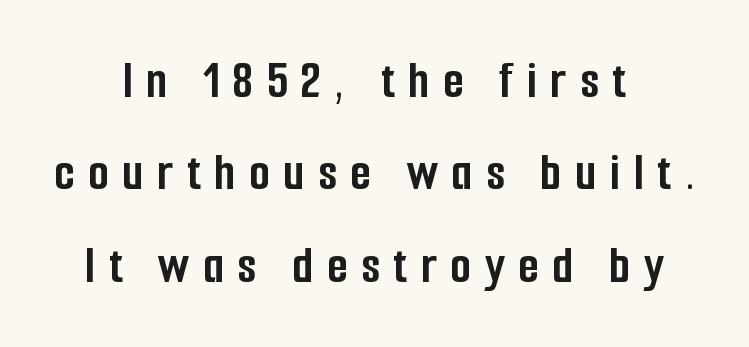
The image shows 54 px semibold, condensed sans-serif type, upright; set centered, line spacing 1.71x, unusually wide letter spacing (+0.25 em), not underlined; low stroke contrast and a medium x-height.
